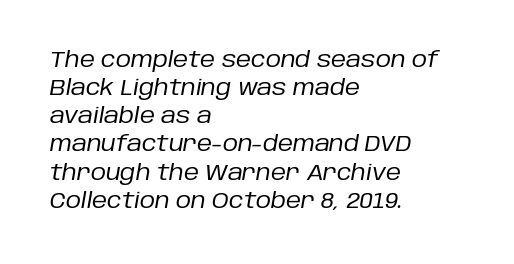
These lines are set flush left with a ragged right edge. The text carries the slant typical of an italic or oblique font. The block of text has a typical density, with ordinary space between rows. Vertical stems look standard width or narrower in stroke. Is the letter spacing exaggerated? No — it looks like the ordinary default. Type without underlining.
